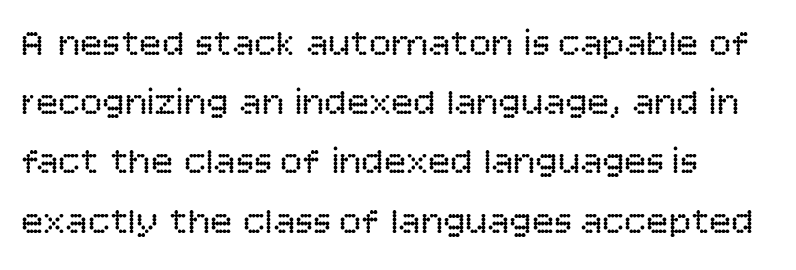
Q: Is the text bold? A: No.
Q: Is the text italic (slanted)? A: No, it is upright.
Q: Is the typeface a serif or a sans-serif typeface? A: Sans-serif.
Q: Is the text underlined? A: No.
Q: Is the spacing between letters normal or unusually wide? A: Normal.
Q: Is the spacing between lines tight, normal or loose? A: Normal.
Q: Width (condensed, normal, or wide)? A: Normal.
Q: Stroke contrast? A: Low.
Q: x-height? A: Large.
Q: Monospaced? A: No.
